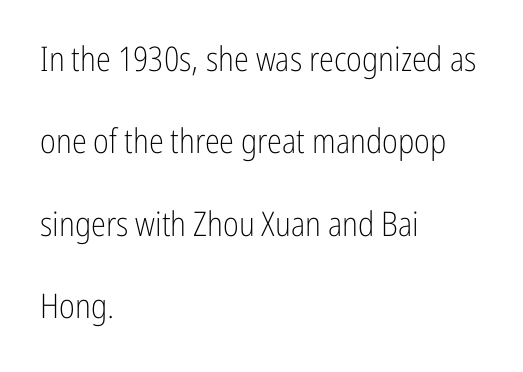
Are there feet on the stems? There aren't — it's a sans. A typesetter would call this proportional, since set widths differ per character. Reading down the block, your eye returns to a fixed left position each line. This is not heavy type; no bold has been used. The string is rendered with underlining switched off. Vertical strokes here are truly vertical.
